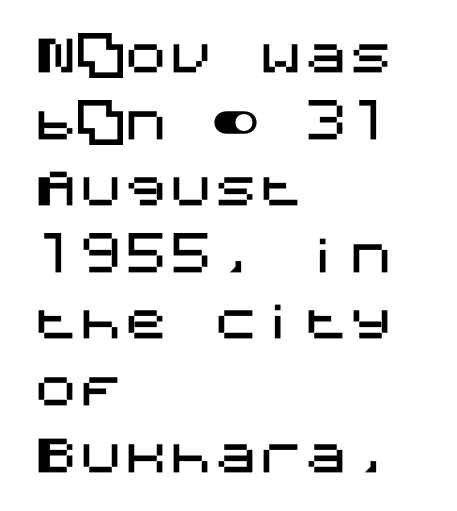
The image shows 45 px sans-serif type, upright; set left-aligned, normal line spacing (1.48x), normal letter spacing, not underlined; medium stroke contrast and a large x-height.
